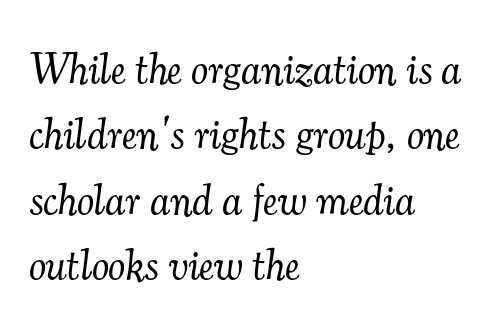
The image shows 43 px light serif type, italic (leaning right); set left-aligned, normal line spacing (1.52x), normal letter spacing, not underlined; medium stroke contrast and a small x-height.
